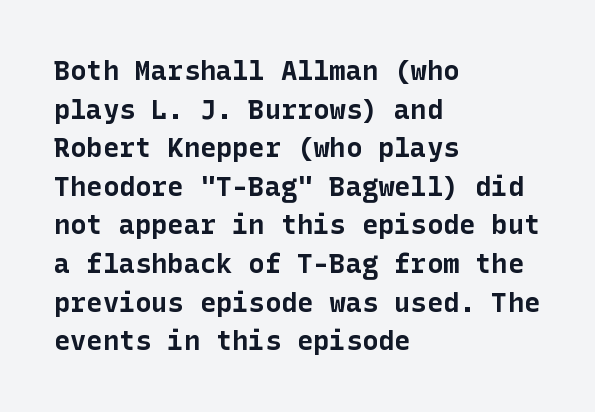
{"italic": "no", "bold": "yes", "underline": "no", "align": "left", "line_spacing": "normal", "line_spacing_ratio": 1.43, "letter_spacing": "normal", "letter_spacing_em": 0.0, "glyph_px": 27}
